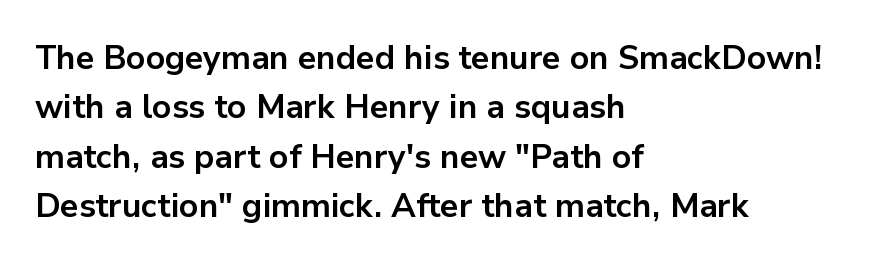
The image shows 33 px bold sans-serif type, upright; set left-aligned, normal line spacing (1.5x), normal letter spacing, not underlined; low stroke contrast and a medium x-height.
